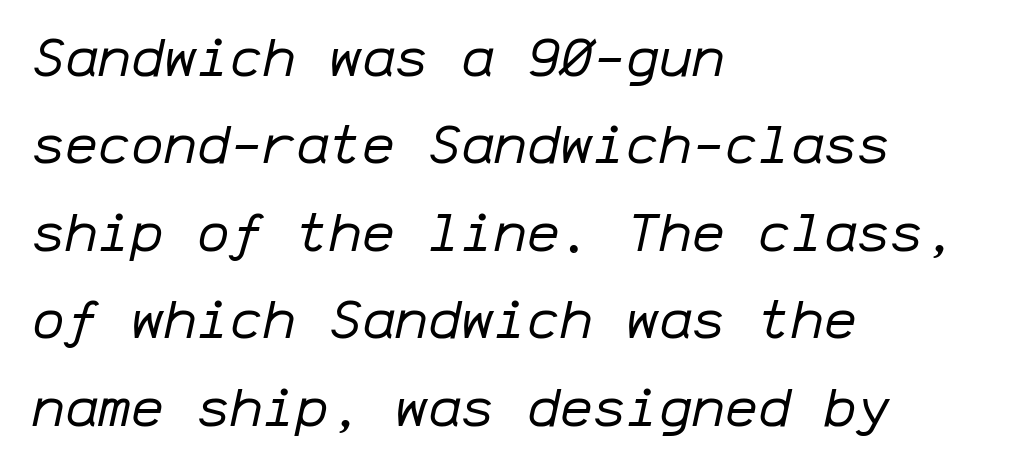
This sample keeps an unexceptional amount of space between lines. This is oblique type, the kind used for emphasis or titles. A quiet, ordinary-to-light weight characterises the typeface. A clean baseline with only descenders dipping below it.
